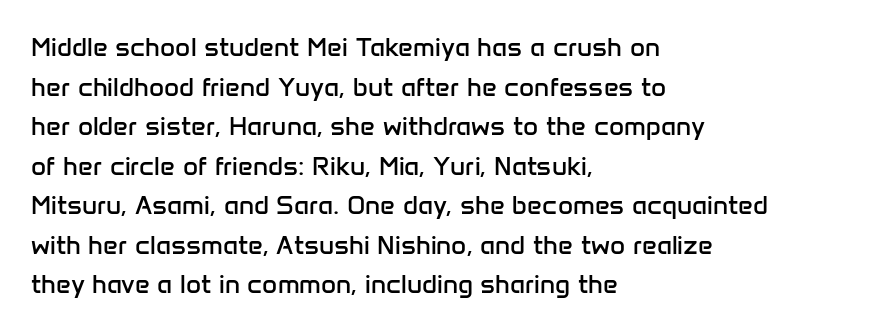
{"italic": "no", "bold": "no", "underline": "no", "align": "left", "line_spacing": "normal", "line_spacing_ratio": 1.52, "letter_spacing": "normal", "letter_spacing_em": 0.0, "glyph_px": 26}
